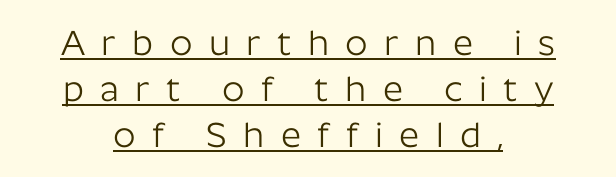
{"serif": "no", "italic": "no", "bold": "no", "weight": "light", "width": "normal", "stroke_contrast": "low", "x_height": "medium", "monospaced": "no", "underline": "yes", "align": "center", "line_spacing": "normal", "line_spacing_ratio": 1.31, "letter_spacing": "wide", "letter_spacing_em": 0.47, "glyph_px": 35}
